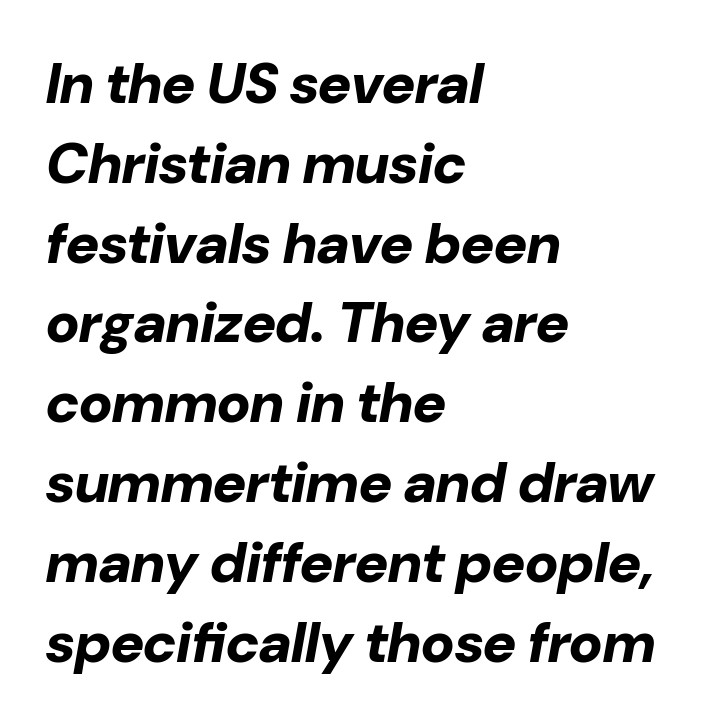
The image shows 57 px bold type, italic (leaning right); set left-aligned, normal line spacing (1.4x), normal letter spacing, not underlined; low stroke contrast and a medium x-height.
